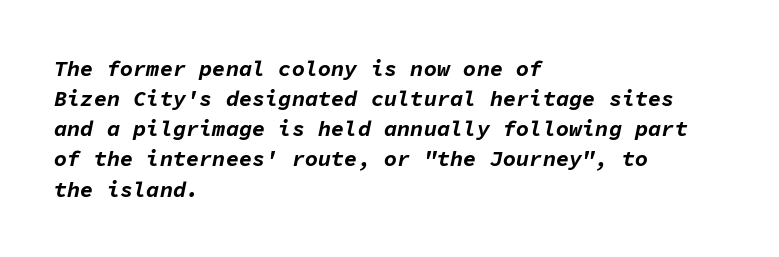
The image shows 22 px bold type, italic (leaning right); set left-aligned, normal line spacing (1.37x), normal letter spacing, not underlined.
